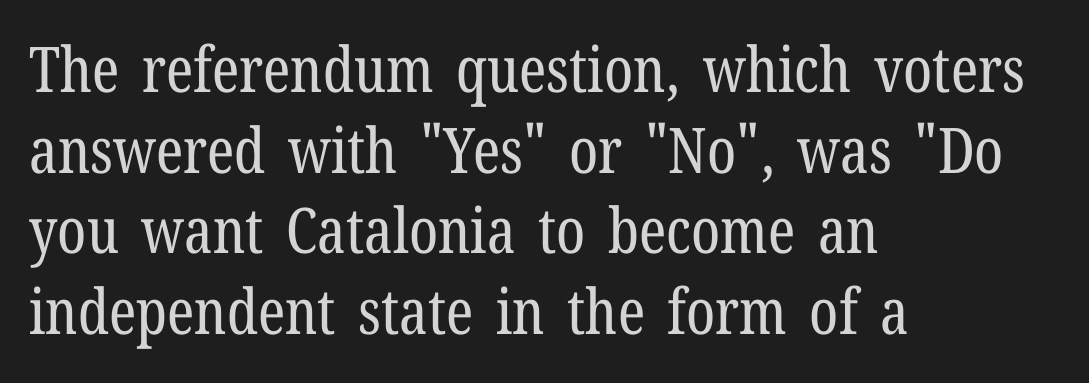
{"serif": "yes", "italic": "no", "bold": "no", "weight": "regular", "width": "condensed", "stroke_contrast": "low", "x_height": "medium", "monospaced": "no", "underline": "no", "align": "left", "line_spacing": "normal", "line_spacing_ratio": 1.28, "letter_spacing": "normal", "letter_spacing_em": 0.0, "glyph_px": 63}
